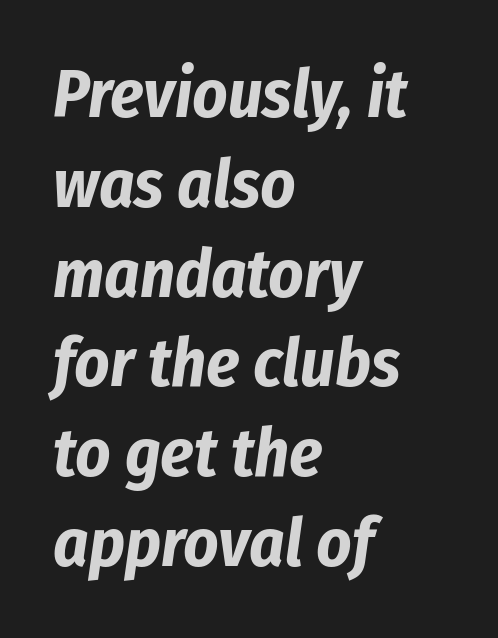
The image shows 68 px bold, condensed type, italic (leaning right); set left-aligned, normal line spacing (1.32x), normal letter spacing, not underlined; low stroke contrast and a medium x-height.
